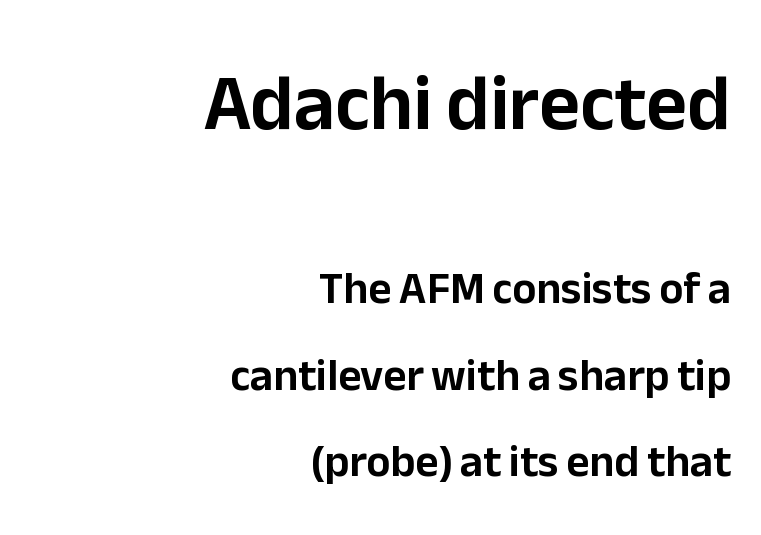
{"serif": "no", "italic": "no", "width": "normal", "stroke_contrast": "low", "x_height": "medium", "monospaced": "no", "underline": "no", "align": "right", "line_spacing": "loose", "line_spacing_ratio": 1.93, "letter_spacing": "normal", "letter_spacing_em": 0.0, "larger_block": "first", "size_ratio": 1.76, "glyph_px": 79}
